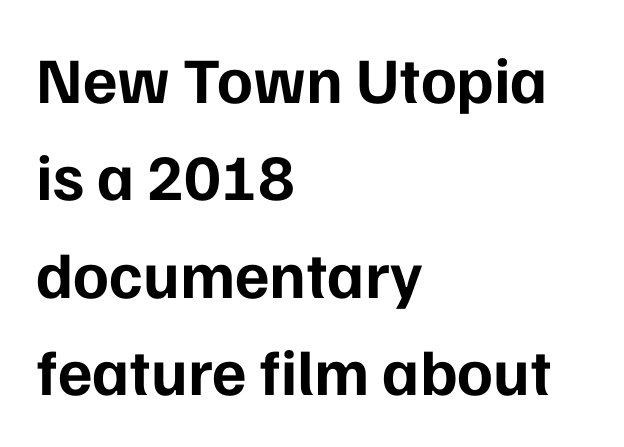
Q: Is the text bold? A: Yes.
Q: Is the text italic (slanted)? A: No, it is upright.
Q: Is the typeface a serif or a sans-serif typeface? A: Sans-serif.
Q: Is the text underlined? A: No.
Q: How is the paragraph aligned? A: Left-aligned.
Q: Is the spacing between letters normal or unusually wide? A: Normal.
Q: Is the spacing between lines tight, normal or loose? A: Normal.
Q: Width (condensed, normal, or wide)? A: Normal.
Q: Stroke contrast? A: Low.
Q: x-height? A: Medium.
Q: Monospaced? A: No.
